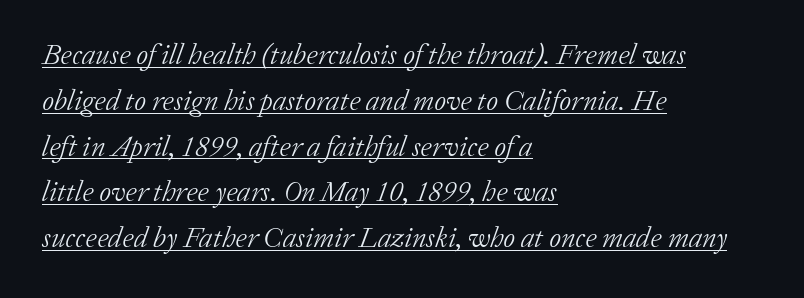
The image shows 29 px light serif type, italic (leaning right); set left-aligned, normal line spacing (1.58x), normal letter spacing, underlined; low stroke contrast and a medium x-height.
